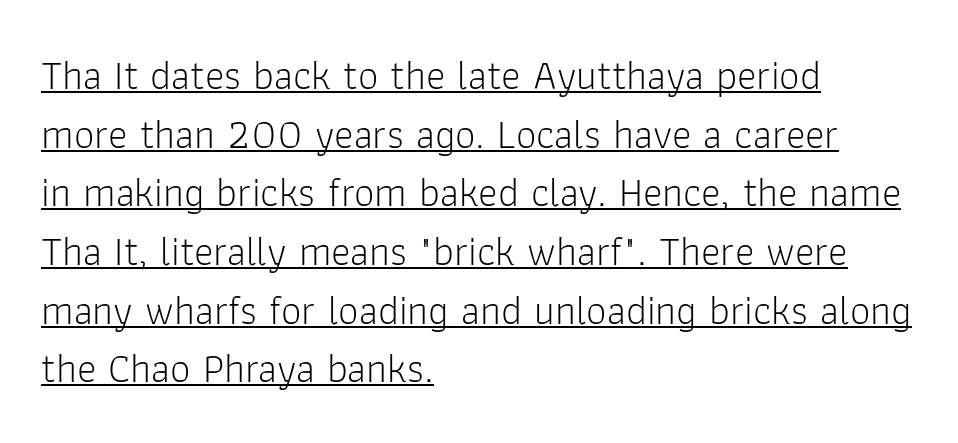
The image shows 41 px light sans-serif type, upright; set left-aligned, normal line spacing (1.43x), normal letter spacing, underlined; low stroke contrast and a medium x-height.
